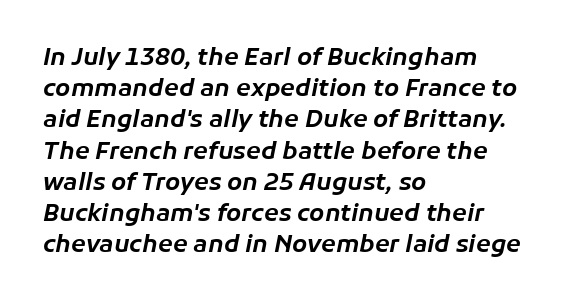
The image shows 24 px text type, italic (leaning right); set left-aligned, normal line spacing (1.3x), normal letter spacing, not underlined.
